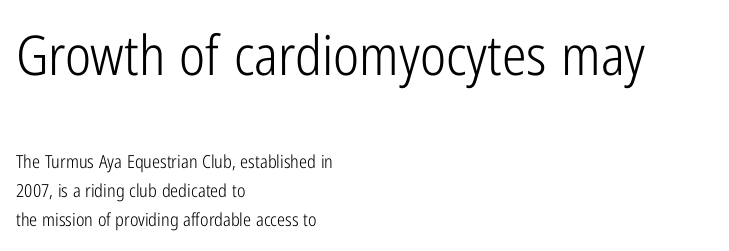
The passage shown is not underscored anywhere. Note: no serifs on the glyphs. The face used here appears at its bigger size in the upper chunk. Horizontal alignment here is leftward, the default for most running prose. The specimen reads as upright at a glance.
